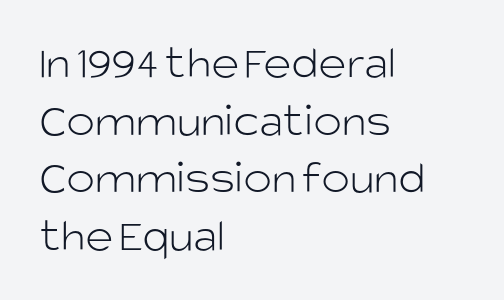
Q: Is the text bold? A: No.
Q: Is the text italic (slanted)? A: No, it is upright.
Q: Is the typeface a serif or a sans-serif typeface? A: Sans-serif.
Q: Is the text underlined? A: No.
Q: How is the paragraph aligned? A: Left-aligned.
Q: Is the spacing between letters normal or unusually wide? A: Normal.
Q: Width (condensed, normal, or wide)? A: Normal.
Q: Stroke contrast? A: Low.
Q: x-height? A: Large.
Q: Monospaced? A: No.
